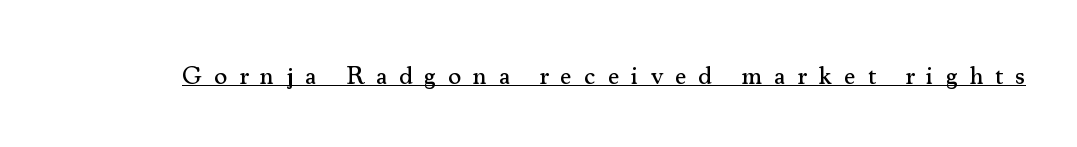
The image shows 25 px text type, upright; set unusually wide letter spacing (+0.48 em), underlined.
